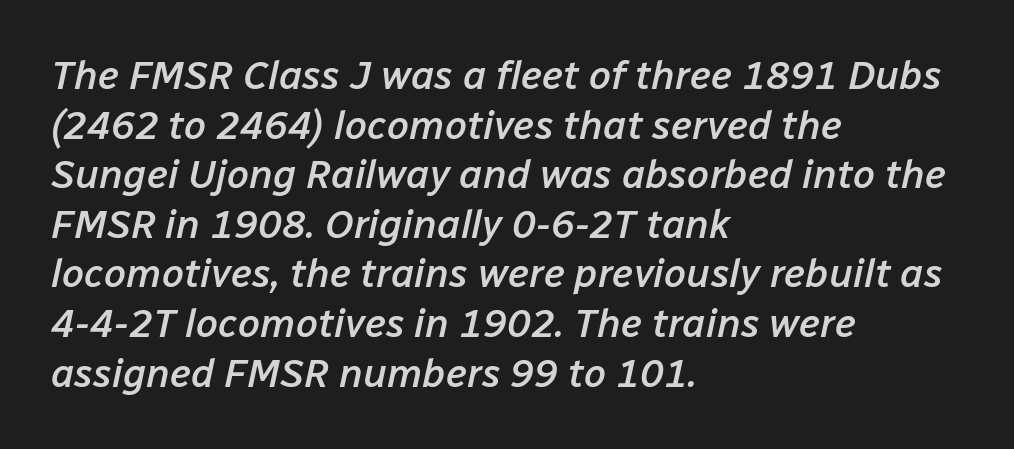
{"italic": "yes", "lean": "right", "slant_degrees": 12, "bold": "semi", "weight": "semibold", "width": "normal", "stroke_contrast": "low", "x_height": "medium", "monospaced": "no", "underline": "no", "align": "left", "line_spacing_ratio": 1.24, "letter_spacing": "normal", "letter_spacing_em": 0.0, "glyph_px": 40}
